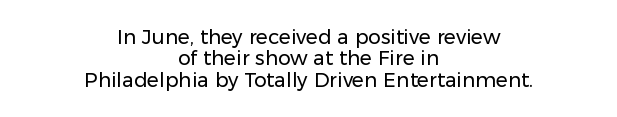
The image shows 20 px text type, upright; set centered, tight line spacing (1.07x), normal letter spacing, not underlined.
